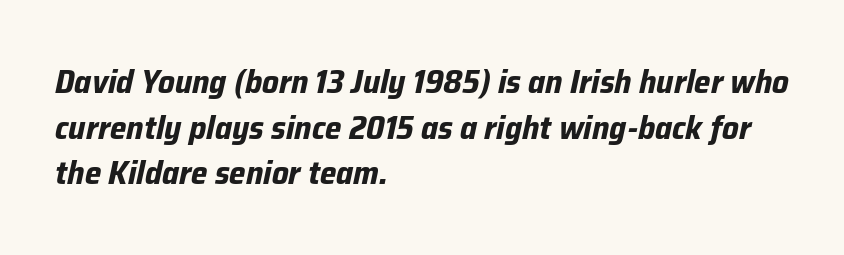
{"italic": "yes", "lean": "right", "slant_degrees": 12, "bold": "yes", "weight": "bold", "width": "normal", "stroke_contrast": "low", "x_height": "medium", "monospaced": "no", "underline": "no", "align": "left", "line_spacing": "normal", "line_spacing_ratio": 1.38, "letter_spacing": "normal", "letter_spacing_em": 0.0, "glyph_px": 33}
